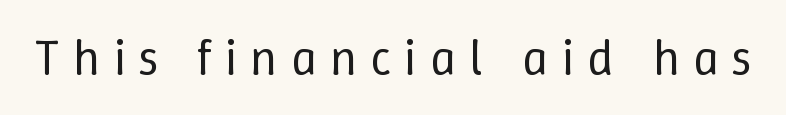
Nope, not italic — everything's standing straight. A typesetter would call this proportional, since set widths differ per character. You could only call the tracking loose — the letters float apart. The font is comparable to plain body text, perhaps lighter. The zone under the glyphs is completely vacant.
